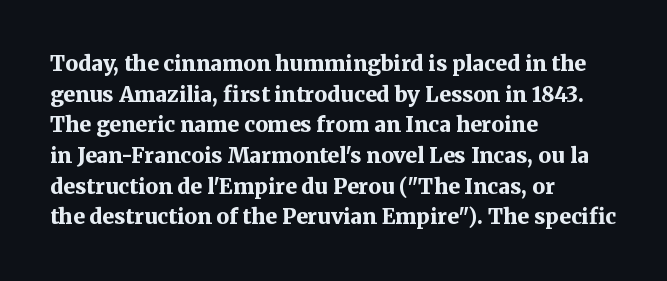
Glyph-to-glyph distance matches everyday printed text. If you drew a line through each stem, it would be perfectly vertical. Horizontal bands of white between lines are of average thickness. Type without underlining. The glyphs have the mass of a bold cut.
